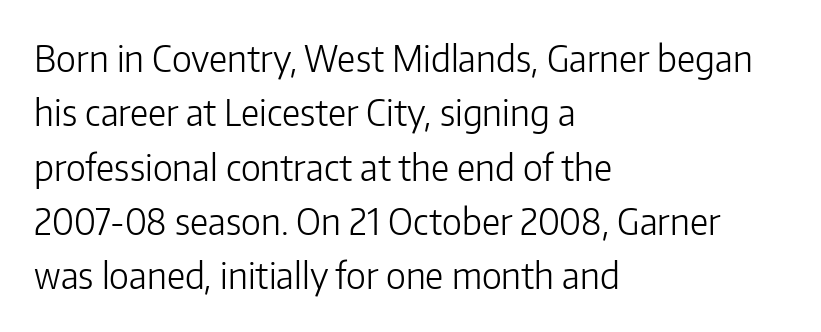
Q: Is the text bold? A: No.
Q: Is the text italic (slanted)? A: No, it is upright.
Q: Is the typeface a serif or a sans-serif typeface? A: Sans-serif.
Q: Is the text underlined? A: No.
Q: How is the paragraph aligned? A: Left-aligned.
Q: Is the spacing between letters normal or unusually wide? A: Normal.
Q: Is the spacing between lines tight, normal or loose? A: Normal.
Q: Width (condensed, normal, or wide)? A: Normal.
Q: Stroke contrast? A: Low.
Q: x-height? A: Medium.
Q: Monospaced? A: No.
